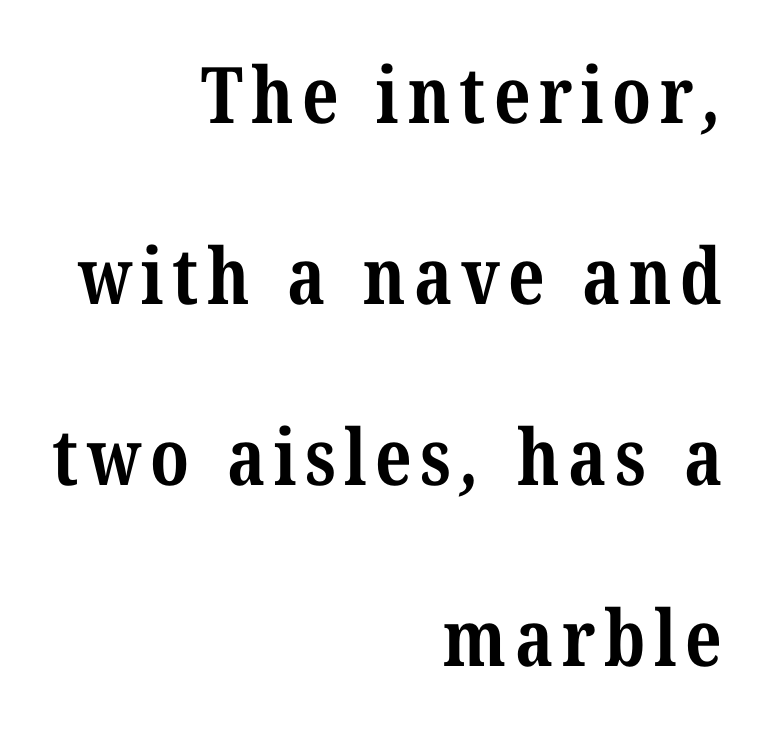
Summary of vertical rhythm: relaxed, with wide interline spacing. A dark, heavy texture on the line: the type is bold. Casual observation: everything's shoved over to the right. The face used here is seriffed, in the tradition of book romans.
